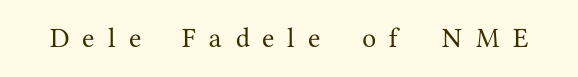
A typesetter would call this heavily tracked-out type. Tall strokes in this sample are plumb rather than angled. The characters display serif detailing at their extremities. The passage shown is typed in a proportional face where columns would drift. Words float on clear page, feet unadorned.
